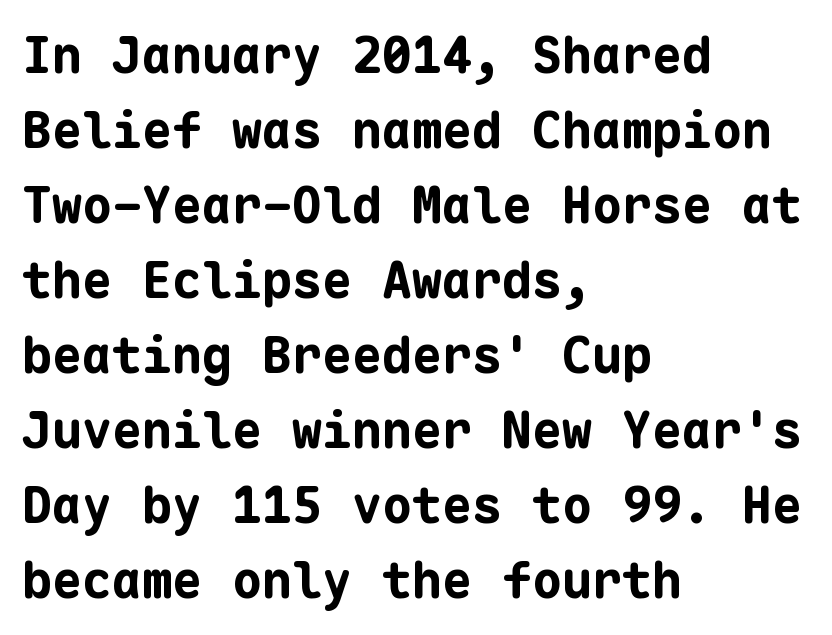
Does the type have serifs? No, each stem ends abruptly. Quick note: underline off. The characters look thick and weighty, a clear bold. The ragged edge is on the right, which tells us the setting is flush left. Glyph-to-glyph distance matches everyday printed text.
